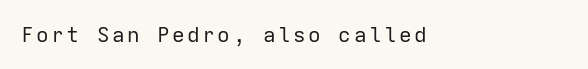
The image shows 21 px text type, upright; set left-aligned, not underlined.
